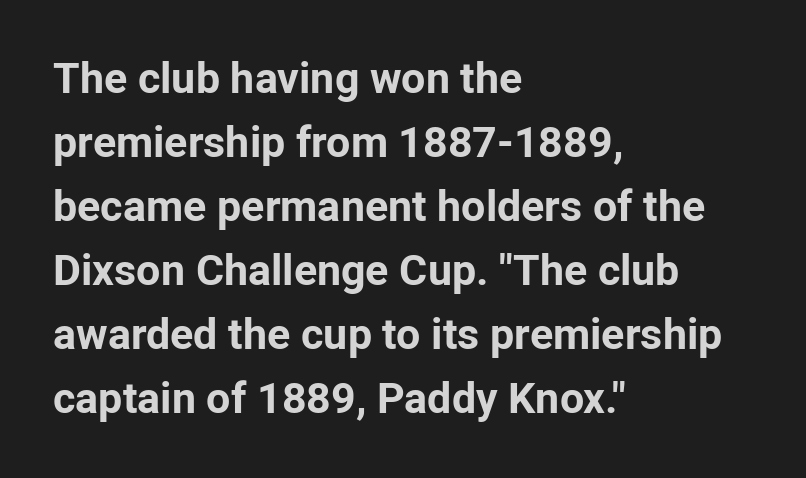
The image shows 43 px bold sans-serif type, upright; set left-aligned, normal line spacing (1.49x), normal letter spacing, not underlined; low stroke contrast and a medium x-height.
